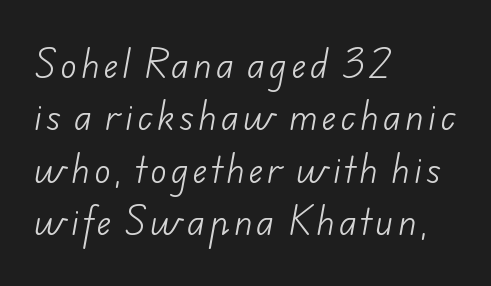
{"serif": "no", "bold": "no", "weight": "light", "width": "normal", "stroke_contrast": "low", "x_height": "small", "monospaced": "no", "underline": "no", "align": "left", "line_spacing": "normal", "line_spacing_ratio": 1.54, "glyph_px": 34}
